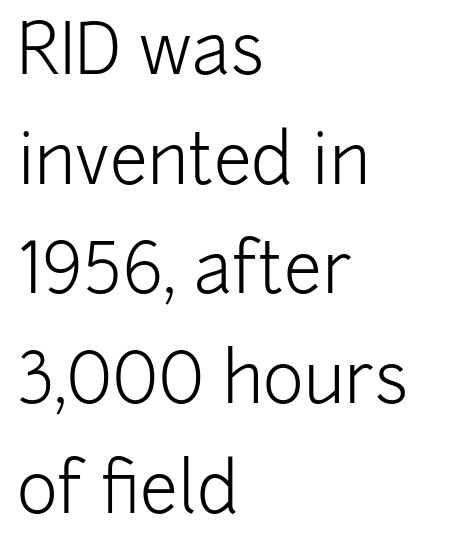
The image shows 69 px light sans-serif type, upright; set left-aligned, normal line spacing (1.59x), normal letter spacing, not underlined; low stroke contrast and a medium x-height.
